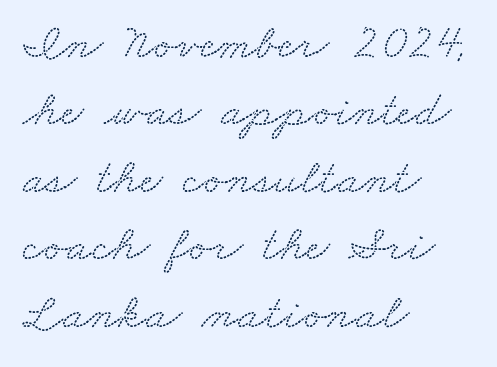
Q: Is the typeface a serif or a sans-serif typeface? A: Serif.
Q: Is the text underlined? A: No.
Q: How is the paragraph aligned? A: Left-aligned.
Q: Is the spacing between letters normal or unusually wide? A: Normal.
Q: Is the spacing between lines tight, normal or loose? A: Normal.
Q: Width (condensed, normal, or wide)? A: Wide.
Q: Stroke contrast? A: Low.
Q: x-height? A: Small.
Q: Monospaced? A: No.
